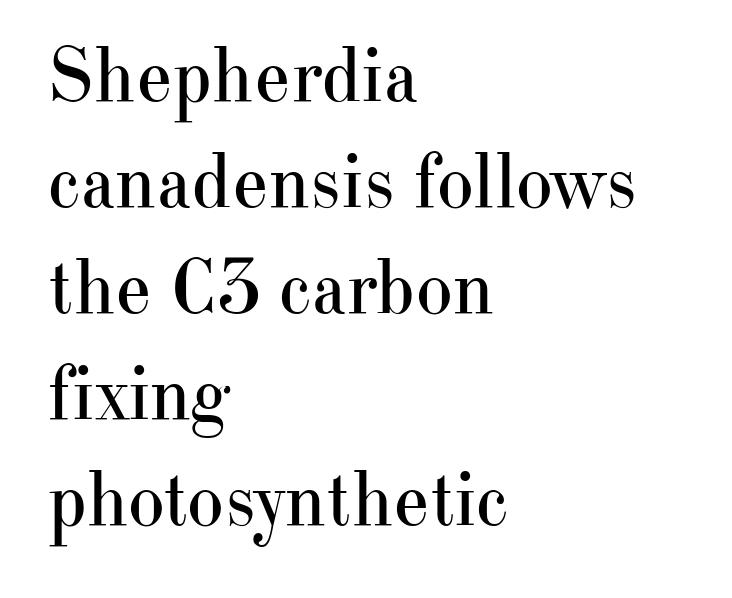
{"serif": "yes", "italic": "no", "bold": "no", "weight": "regular", "width": "normal", "stroke_contrast": "high", "x_height": "small", "monospaced": "no", "underline": "no", "align": "left", "line_spacing": "normal", "line_spacing_ratio": 1.36, "letter_spacing": "normal", "letter_spacing_em": 0.0, "glyph_px": 78}
